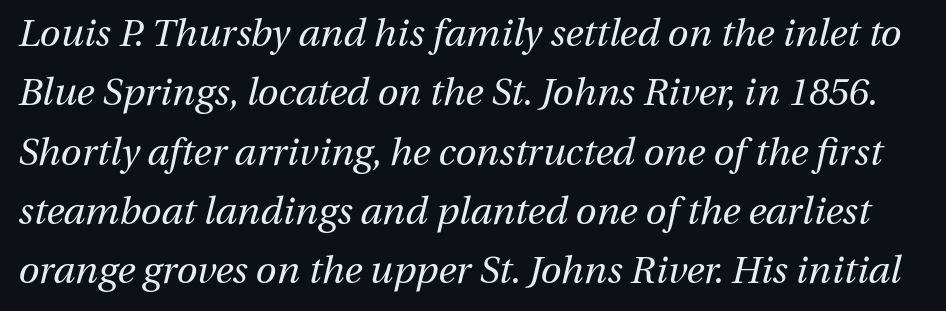
The image shows 38 px regular-weight type, italic (leaning right); set normal line spacing (1.56x), normal letter spacing, not underlined; medium stroke contrast and a medium x-height.
